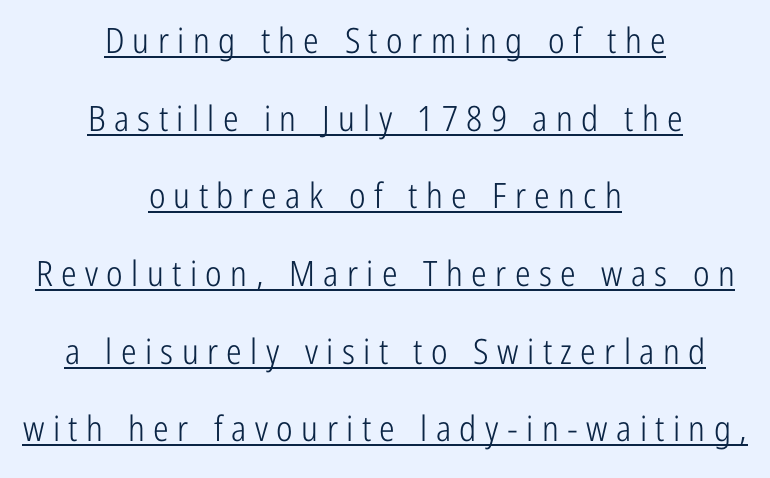
The image shows 35 px light, condensed sans-serif type, upright; set centered, loose line spacing (2.22x), unusually wide letter spacing (+0.24 em), underlined; low stroke contrast and a medium x-height.
